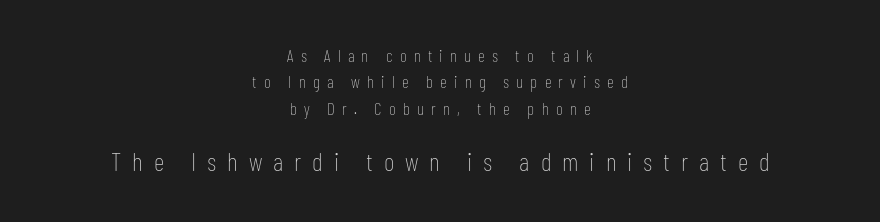
Q: Is the text bold? A: No.
Q: Is the text italic (slanted)? A: No, it is upright.
Q: Is the text underlined? A: No.
Q: How is the paragraph aligned? A: Centered.
Q: Is the spacing between letters normal or unusually wide? A: Unusually wide.
Q: Is the spacing between lines tight, normal or loose? A: Normal.
Q: Which block of text is set in a larger size, the first (top) or the second (bottom)? A: The second (bottom) one.
